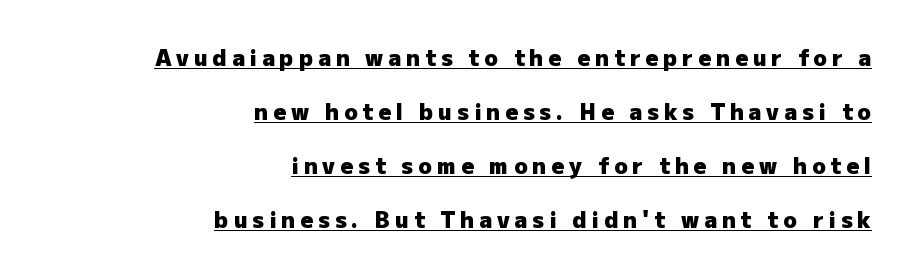
The image shows 22 px bold type, upright; set right-aligned, loose line spacing (2.45x), unusually wide letter spacing (+0.23 em), underlined.
